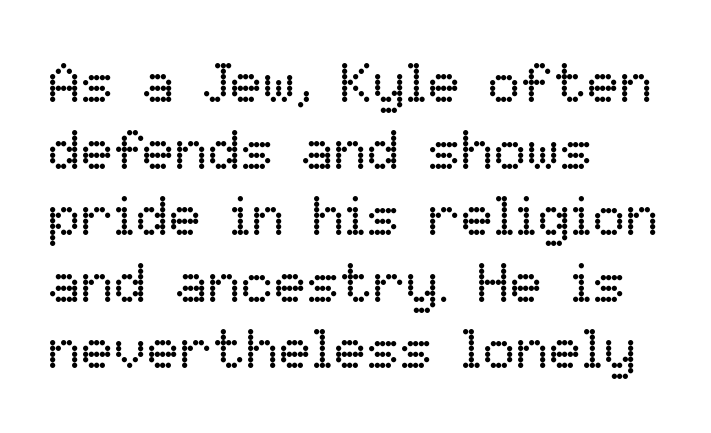
The tracking reads as untouched default to a designer's eye. Varying glyph widths throughout — classic text-font behaviour. A quiet, ordinary-to-light weight characterises the typeface. The specimen reads as upright at a glance. The paragraph shown leans on its left margin.
